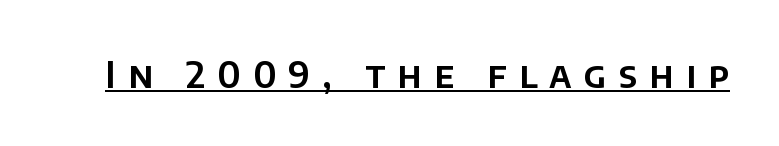
The letters advance in unequal steps, a hallmark of proportional type. This rendering widens character spacing well past its baseline value. Compared with undecorated copy, this sample adds a rule below the words. Tall strokes in this sample are plumb rather than angled. The characters display no serif detailing; their extremities are plain.
